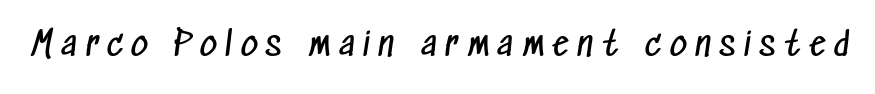
The foot of each line stays bare and open. Varying glyph widths throughout — classic text-font behaviour. Observe the wide spacing: letters keep a clear distance from each other. This rendering employs a face without finishing strokes, i.e., a sans-serif. Each stroke keeps to a modest, everyday thickness or less.
